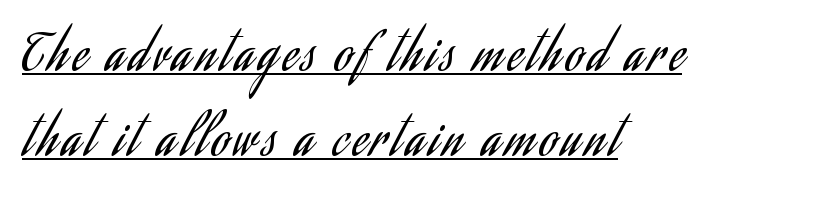
{"serif": "no", "bold": "no", "weight": "regular", "width": "condensed", "stroke_contrast": "low", "x_height": "small", "monospaced": "no", "underline": "yes", "align": "left", "line_spacing_ratio": 1.73, "glyph_px": 49}
